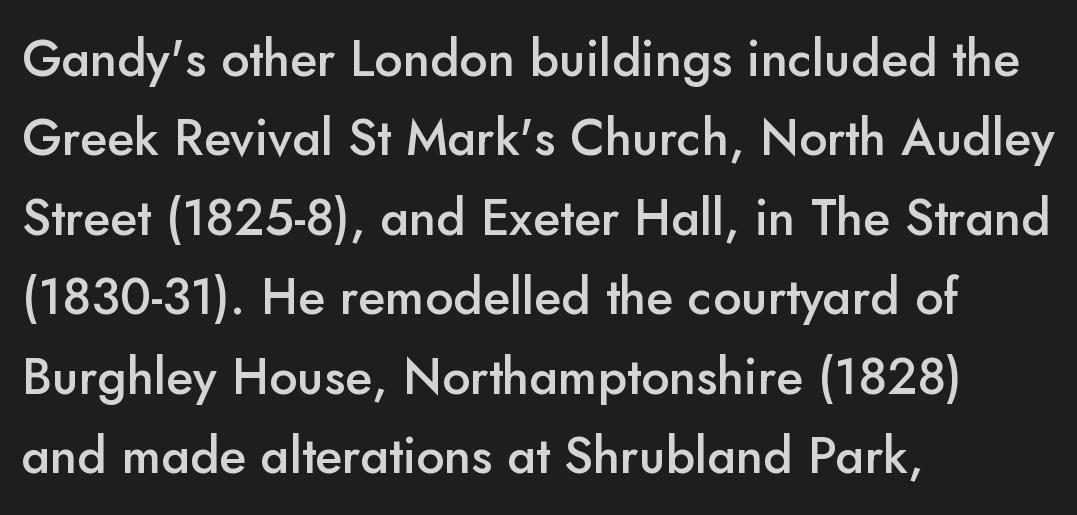
The image shows 50 px semibold sans-serif type, upright; set left-aligned, normal line spacing (1.59x), normal letter spacing, not underlined; low stroke contrast and a small x-height.
